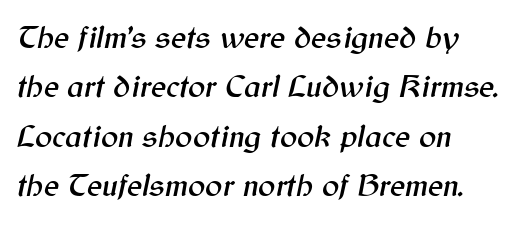
No word sits above an underline. Does the leading feel generous? No, just average. Inter-character spacing is left at the font's built-in metrics. Note the varied advance widths — an 'i' is clearly narrower than an 'm'.
